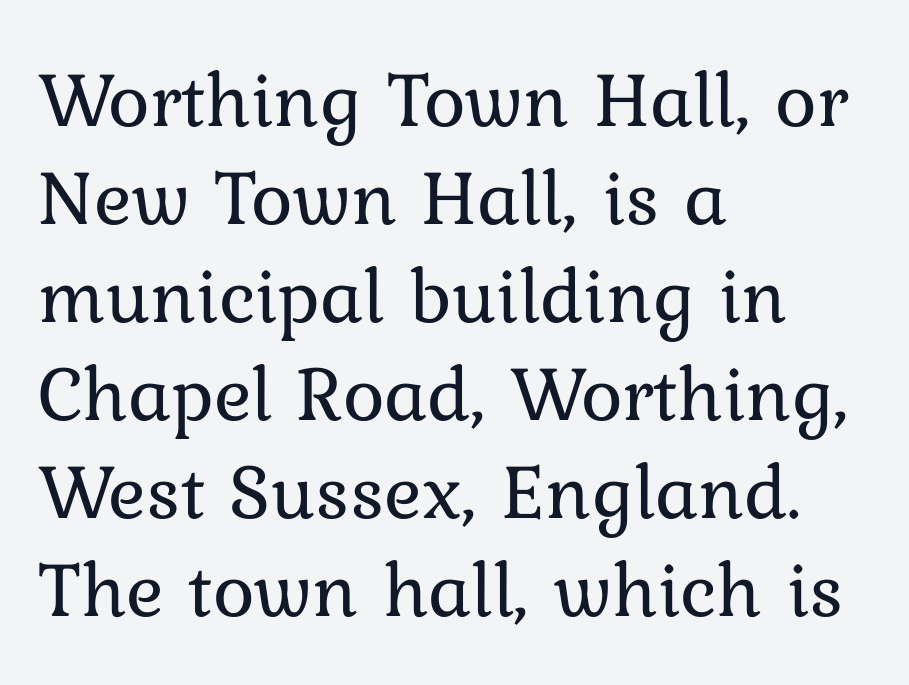
Q: Is the text bold? A: No.
Q: Is the text italic (slanted)? A: No, it is upright.
Q: Is the text underlined? A: No.
Q: How is the paragraph aligned? A: Left-aligned.
Q: Is the spacing between letters normal or unusually wide? A: Normal.
Q: Width (condensed, normal, or wide)? A: Normal.
Q: Stroke contrast? A: Low.
Q: x-height? A: Medium.
Q: Monospaced? A: No.
